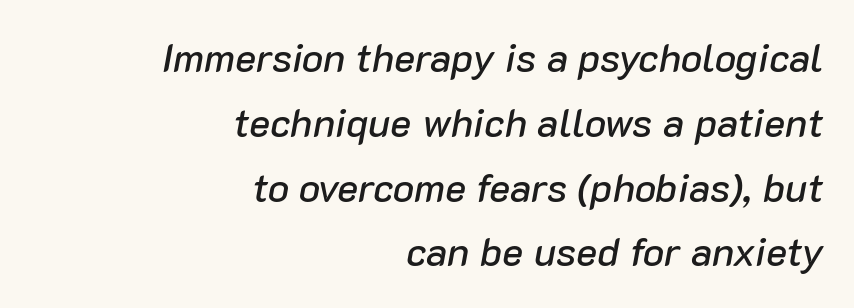
Q: Is the text italic (slanted)? A: Yes, it leans right by about 10 degrees.
Q: Is the text underlined? A: No.
Q: How is the paragraph aligned? A: Right-aligned.
Q: Is the spacing between letters normal or unusually wide? A: Normal.
Q: Is the spacing between lines tight, normal or loose? A: Normal.
Q: Width (condensed, normal, or wide)? A: Normal.
Q: Stroke contrast? A: Low.
Q: x-height? A: Medium.
Q: Monospaced? A: No.
